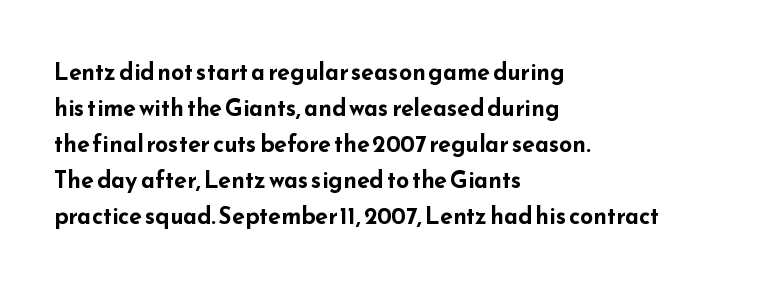
{"italic": "no", "bold": "yes", "underline": "no", "align": "left", "line_spacing": "normal", "line_spacing_ratio": 1.56, "letter_spacing": "normal", "letter_spacing_em": 0.0, "glyph_px": 23}
